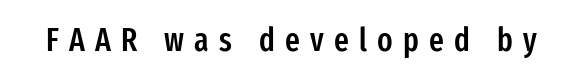
The area under the type is left untouched. You could only call the tracking loose — the letters float apart. The typography opts for an upright posture over an oblique one. Each letter keeps its own natural width here, so spacing adapts to shape.
